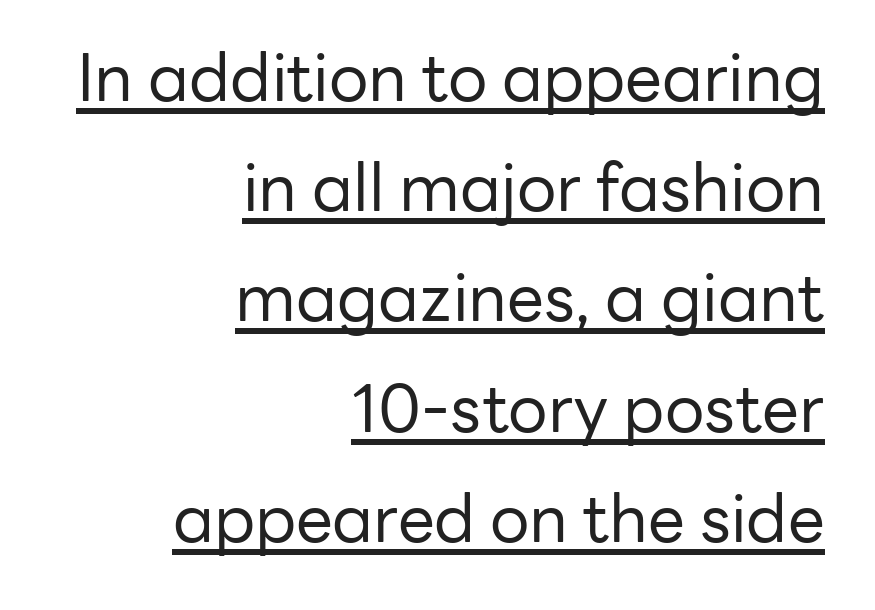
{"serif": "no", "italic": "no", "bold": "no", "weight": "regular", "width": "normal", "stroke_contrast": "low", "x_height": "medium", "monospaced": "no", "underline": "yes", "align": "right", "line_spacing": "normal", "line_spacing_ratio": 1.67, "letter_spacing": "normal", "letter_spacing_em": 0.0, "glyph_px": 66}
